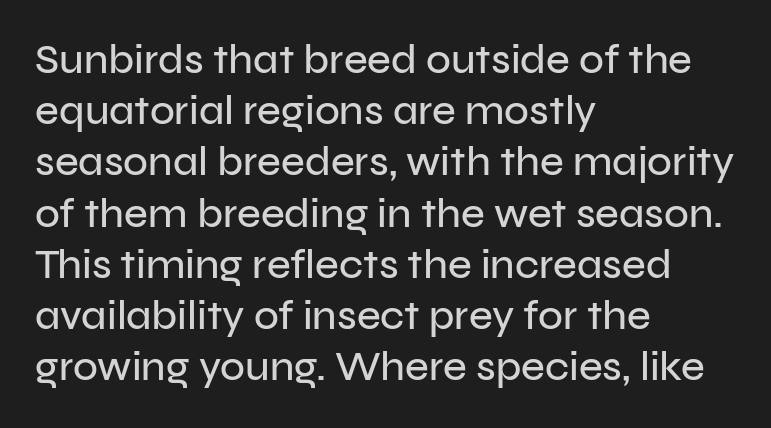
Q: Is the text italic (slanted)? A: No, it is upright.
Q: Is the typeface a serif or a sans-serif typeface? A: Sans-serif.
Q: Is the text underlined? A: No.
Q: How is the paragraph aligned? A: Left-aligned.
Q: Is the spacing between letters normal or unusually wide? A: Normal.
Q: Is the spacing between lines tight, normal or loose? A: Normal.
Q: Width (condensed, normal, or wide)? A: Normal.
Q: Stroke contrast? A: Low.
Q: x-height? A: Medium.
Q: Monospaced? A: No.
